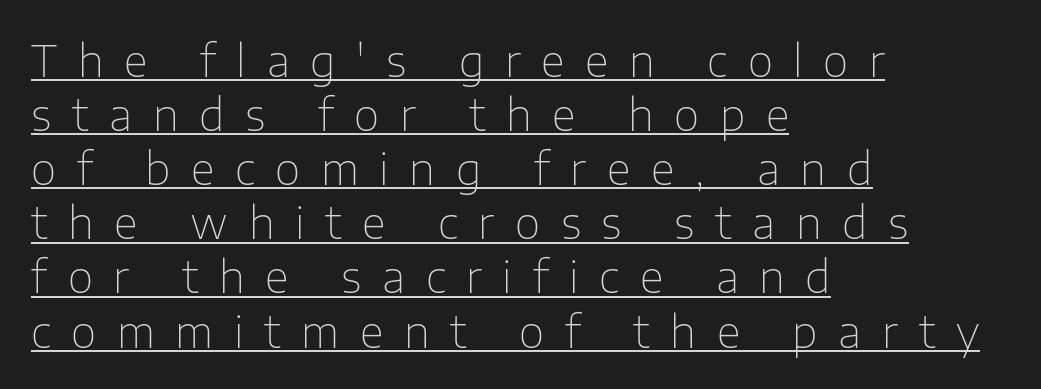
The paragraph shown leans on its left margin. Stems and bowls with no extra thickness — not bold. This sample has the flowing, uneven cadence of proportional lettering. The lettering stays uniformly vertical, giving the passage a roman look. The rendering inserts visible extra space after every character.
